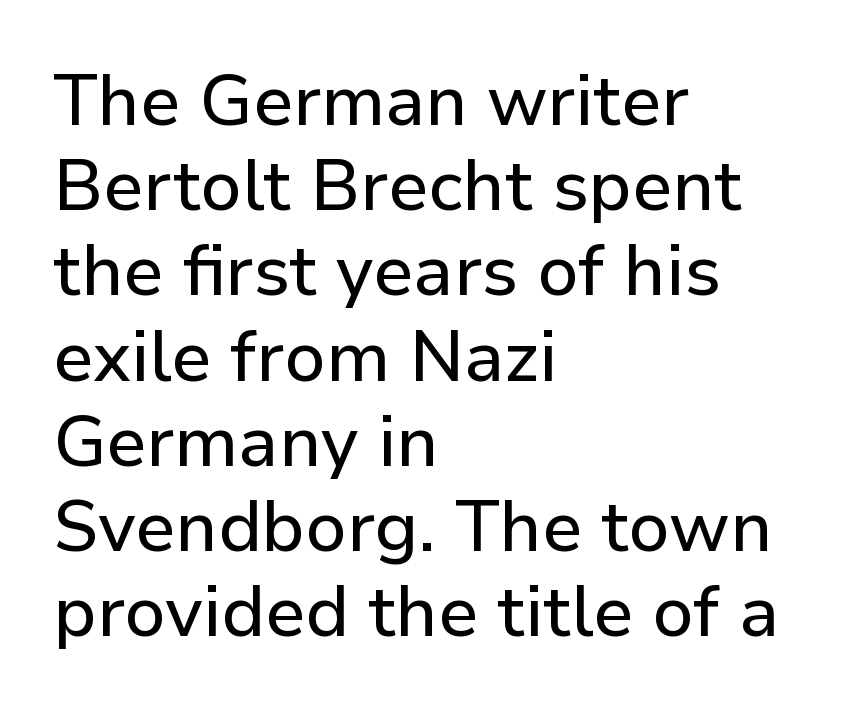
Q: Is the text italic (slanted)? A: No, it is upright.
Q: Is the typeface a serif or a sans-serif typeface? A: Sans-serif.
Q: Is the text underlined? A: No.
Q: How is the paragraph aligned? A: Left-aligned.
Q: Is the spacing between letters normal or unusually wide? A: Normal.
Q: Width (condensed, normal, or wide)? A: Normal.
Q: Stroke contrast? A: Low.
Q: x-height? A: Medium.
Q: Monospaced? A: No.
